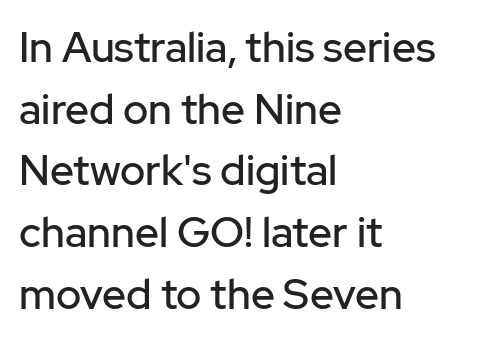
Every character sits straight up, as roman type does. In terms of letterform style, serifs are entirely absent. Where is the straight margin? On the left. Baseline-to-baseline distance is the conventional proportion of letter height. Looks like regular typesetting: each glyph gets only the width it needs.
